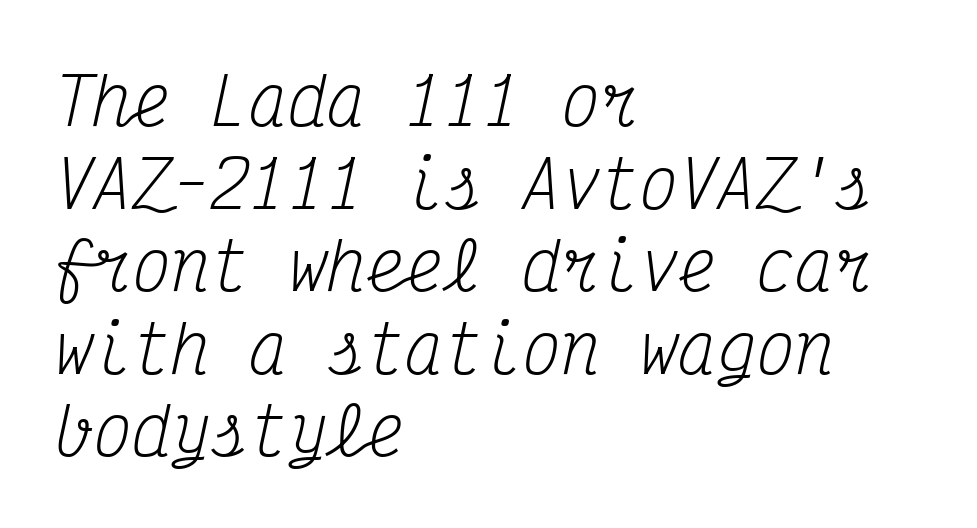
Layout note: lines flush left. Is the type heavy? It reads as light-to-regular instead. The typography opts for an oblique posture over an upright one. The block of text has a typical density, with ordinary space between rows. Is the letter spacing exaggerated? No — it looks like the ordinary default. Note the uniform advance width — an 'i' takes as much space as an 'm'.
